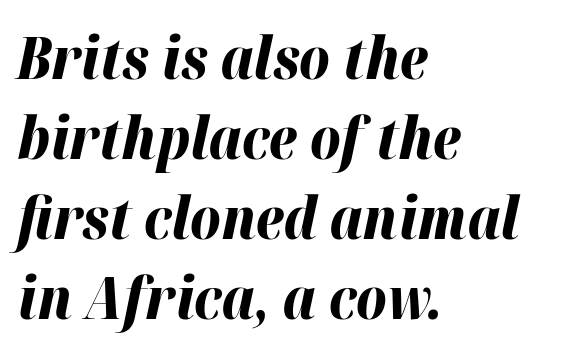
The image shows 58 px bold type, italic (leaning right); set left-aligned, normal line spacing (1.38x), normal letter spacing, not underlined; high stroke contrast and a medium x-height.
